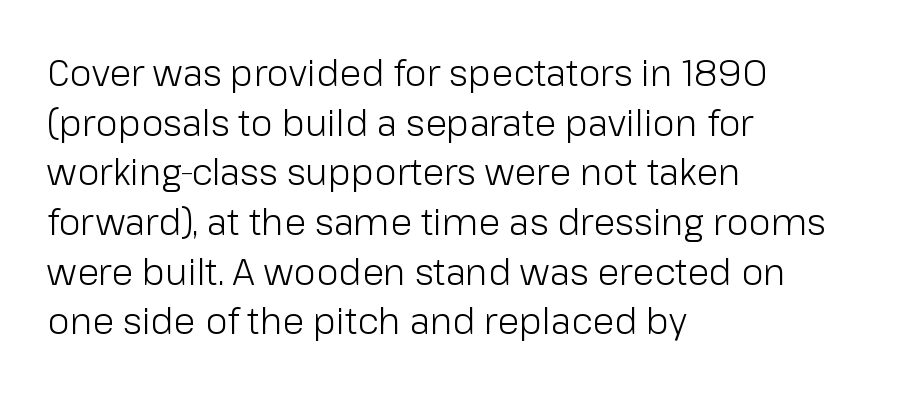
The image shows 36 px light sans-serif type, upright; set left-aligned, normal line spacing (1.38x), normal letter spacing, not underlined; low stroke contrast and a medium x-height.
